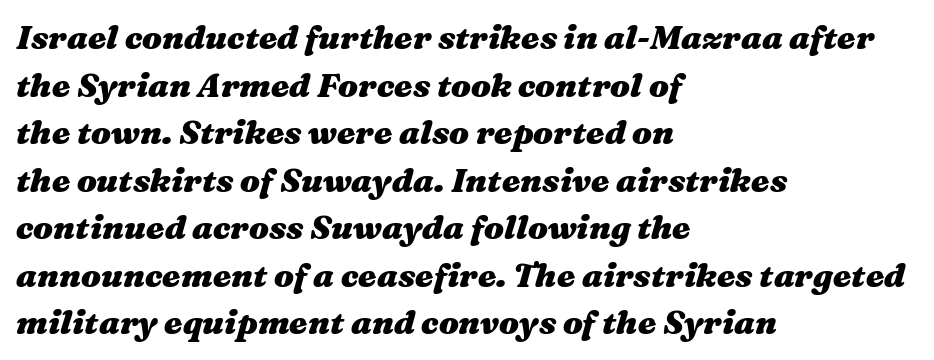
The image shows 33 px heavy, wide type, italic (leaning right); set left-aligned, normal line spacing (1.44x), normal letter spacing, not underlined; medium stroke contrast and a medium x-height.
